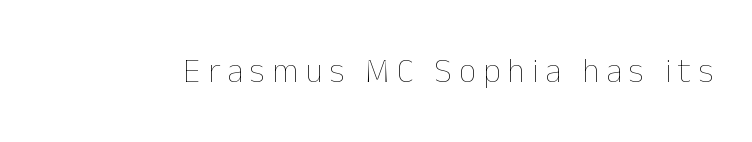
Q: Is the text bold? A: No.
Q: Is the text italic (slanted)? A: No, it is upright.
Q: Is the text underlined? A: No.
Q: Is the spacing between letters normal or unusually wide? A: Unusually wide.
Q: Width (condensed, normal, or wide)? A: Normal.
Q: Stroke contrast? A: Low.
Q: x-height? A: Medium.
Q: Monospaced? A: No.
